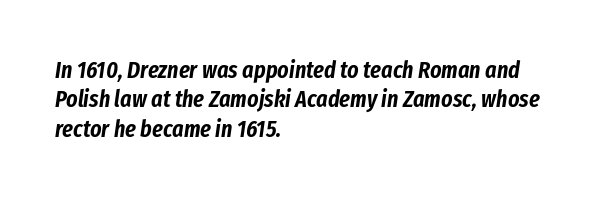
The image shows 24 px text type, italic (leaning right); set left-aligned, line spacing 1.22x, normal letter spacing, not underlined.
